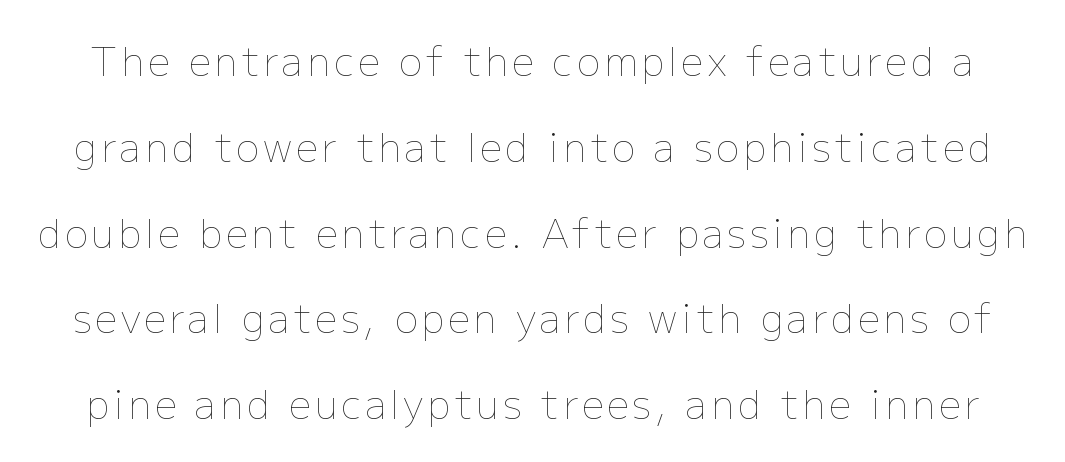
{"italic": "no", "bold": "no", "weight": "thin", "width": "normal", "stroke_contrast": "low", "x_height": "medium", "monospaced": "no", "underline": "no", "line_spacing": "loose", "line_spacing_ratio": 2.2, "glyph_px": 39}
